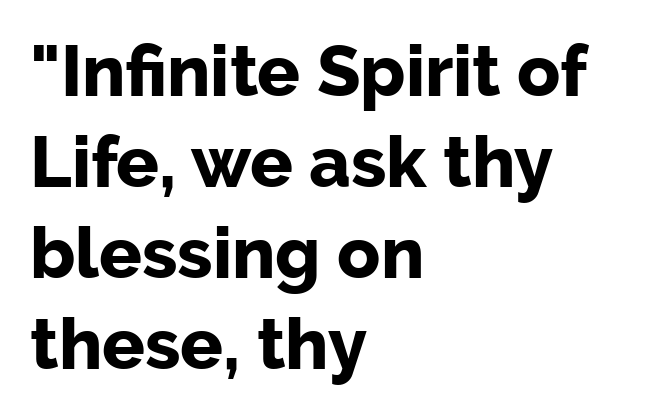
The image shows 71 px bold sans-serif type, upright; set left-aligned, normal line spacing (1.28x), normal letter spacing, not underlined; low stroke contrast and a medium x-height.
